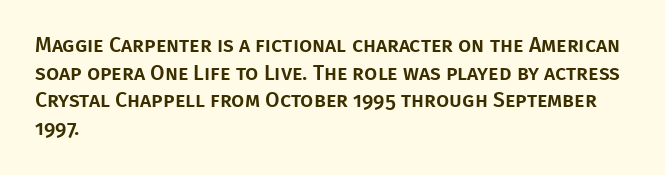
{"italic": "no", "underline": "no", "align": "left", "line_spacing": "normal", "line_spacing_ratio": 1.31, "letter_spacing": "normal", "letter_spacing_em": 0.0, "glyph_px": 21}
